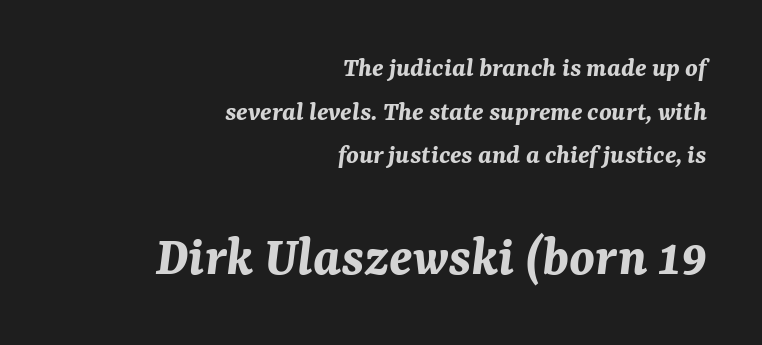
{"italic": "yes", "lean": "right", "slant_degrees": 7, "bold": "yes", "weight": "bold", "width": "normal", "stroke_contrast": "medium", "x_height": "medium", "monospaced": "no", "underline": "no", "align": "right", "line_spacing": "normal", "line_spacing_ratio": 1.56, "letter_spacing": "normal", "letter_spacing_em": 0.0, "larger_block": "second", "size_ratio": 2.04, "glyph_px": 57}
